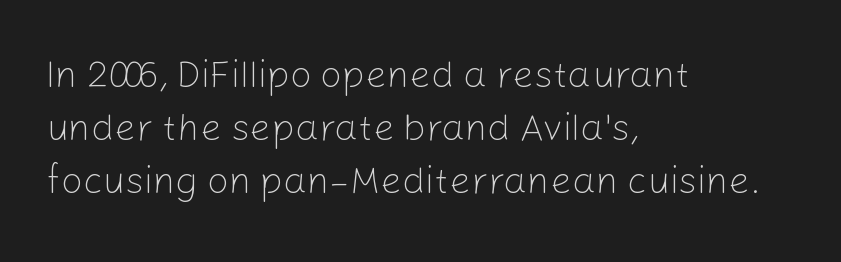
The image shows 38 px light sans-serif type, upright; set left-aligned, normal line spacing (1.39x), normal letter spacing, not underlined; low stroke contrast and a medium x-height.
